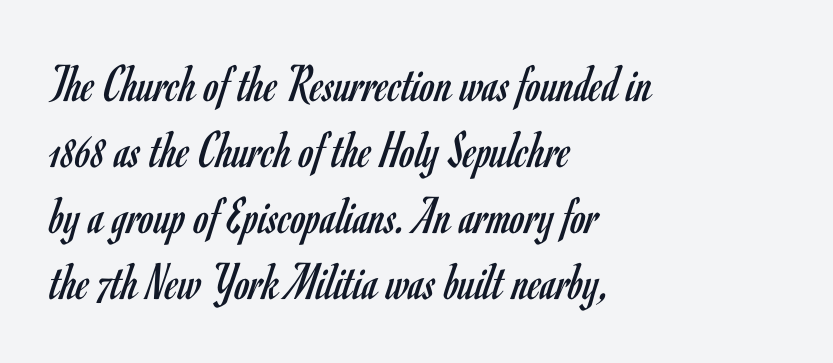
Q: Is the text bold? A: No.
Q: Is the text italic (slanted)? A: Yes.
Q: Is the typeface a serif or a sans-serif typeface? A: Sans-serif.
Q: Is the text underlined? A: No.
Q: How is the paragraph aligned? A: Left-aligned.
Q: Is the spacing between letters normal or unusually wide? A: Normal.
Q: Width (condensed, normal, or wide)? A: Condensed.
Q: Stroke contrast? A: Low.
Q: x-height? A: Small.
Q: Monospaced? A: No.
